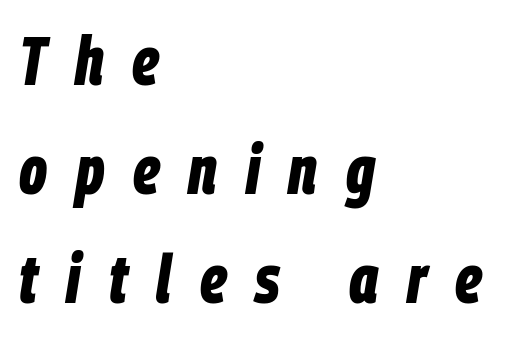
The image shows 68 px bold, condensed type, italic (leaning right); set left-aligned, normal line spacing (1.6x), unusually wide letter spacing (+0.42 em), not underlined; low stroke contrast and a large x-height.
